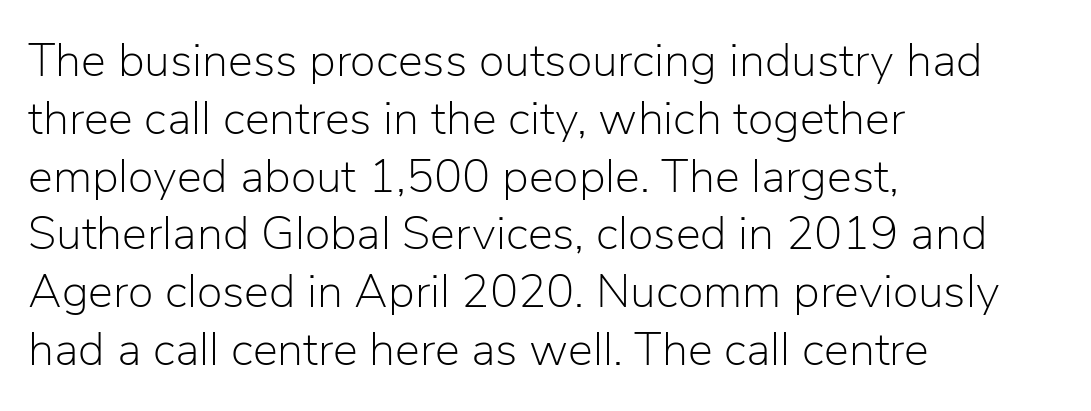
Q: Is the text bold? A: No.
Q: Is the text italic (slanted)? A: No, it is upright.
Q: Is the typeface a serif or a sans-serif typeface? A: Sans-serif.
Q: Is the text underlined? A: No.
Q: How is the paragraph aligned? A: Left-aligned.
Q: Is the spacing between letters normal or unusually wide? A: Normal.
Q: Width (condensed, normal, or wide)? A: Normal.
Q: Stroke contrast? A: Low.
Q: x-height? A: Medium.
Q: Monospaced? A: No.
